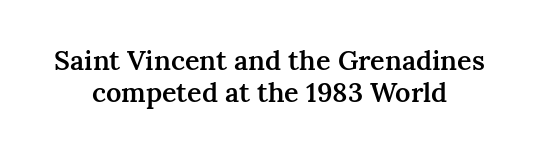
The image shows 27 px text type, upright; set centered, line spacing 1.17x, normal letter spacing, not underlined.
